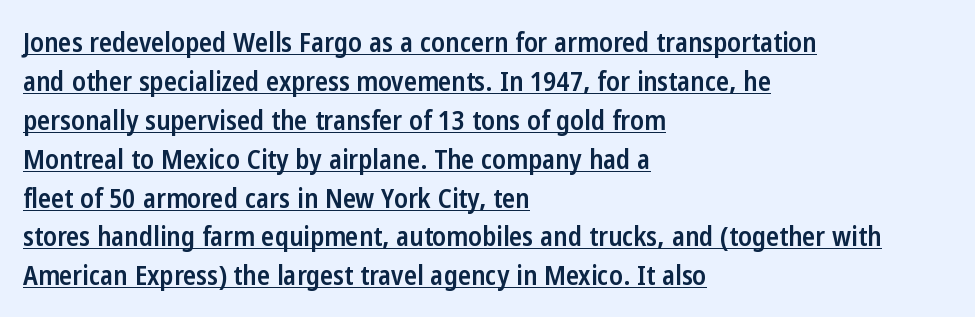
{"italic": "no", "bold": "semi", "underline": "yes", "align": "left", "line_spacing": "normal", "line_spacing_ratio": 1.44, "letter_spacing": "normal", "letter_spacing_em": 0.0, "glyph_px": 27}
